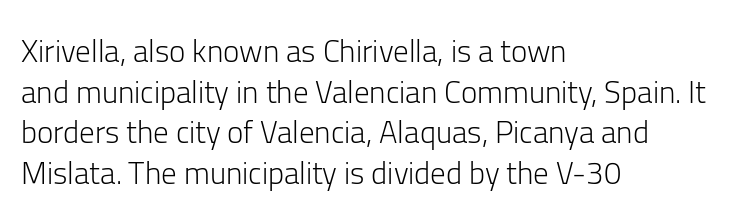
The image shows 31 px light sans-serif type, upright; set left-aligned, normal line spacing (1.31x), normal letter spacing, not underlined; low stroke contrast and a medium x-height.
